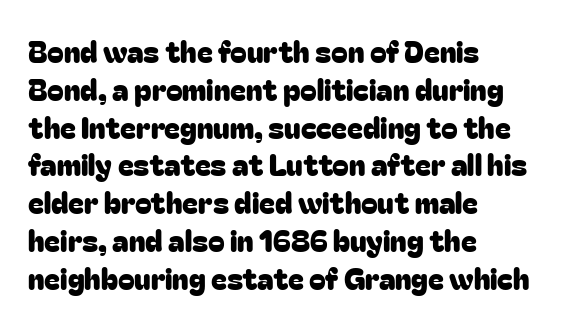
{"serif": "no", "italic": "no", "width": "normal", "stroke_contrast": "low", "x_height": "medium", "monospaced": "no", "underline": "no", "align": "left", "line_spacing": "normal", "line_spacing_ratio": 1.26, "letter_spacing": "normal", "letter_spacing_em": 0.0, "glyph_px": 30}
